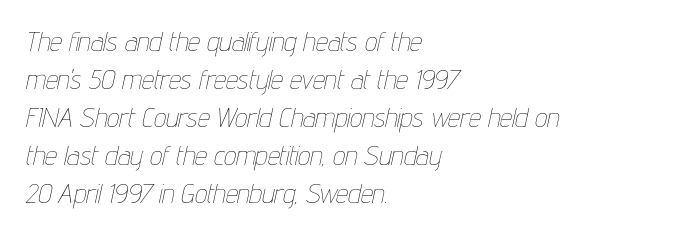
What stands out about the letter spacing? Nothing — it is the standard amount. The ragged edge is on the right, which tells us the setting is flush left. Summary of vertical rhythm: regular, with standard interline spacing. The strokes carry an ordinary text weight at most.
